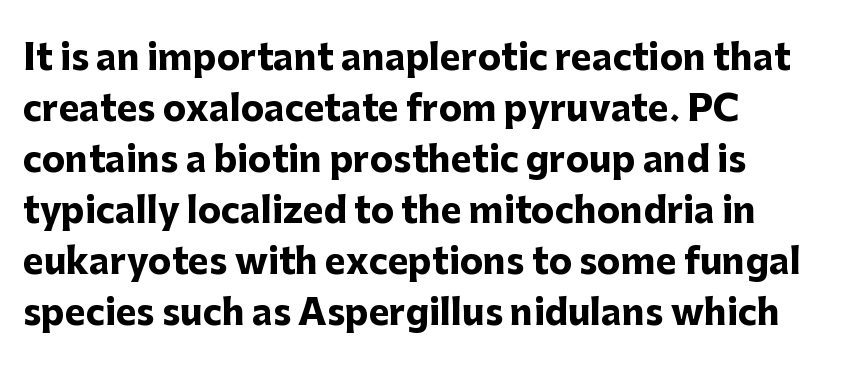
Rows of type keep a routine distance in the vertical direction. Ordinary non-slanted type is in use. The rendering keeps characters at their native spacing. In CSS terms this would be text-align: left. To sum up the face: it is a sans, with no serifs. Note the varied advance widths — an 'i' is clearly narrower than an 'm'.
